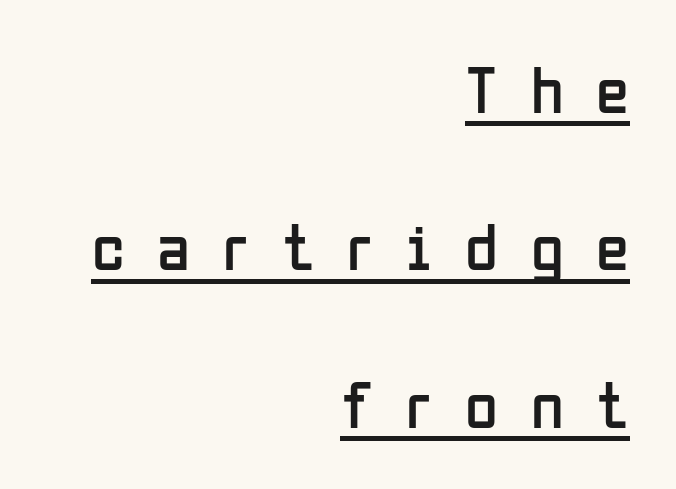
Vertical spacing — loose. A rule runs beneath these lines of type. These lines are composed in type without serifs. The rendering uses natural spacing where letterforms have individual widths. Characters remain perfectly vertical along every line.
